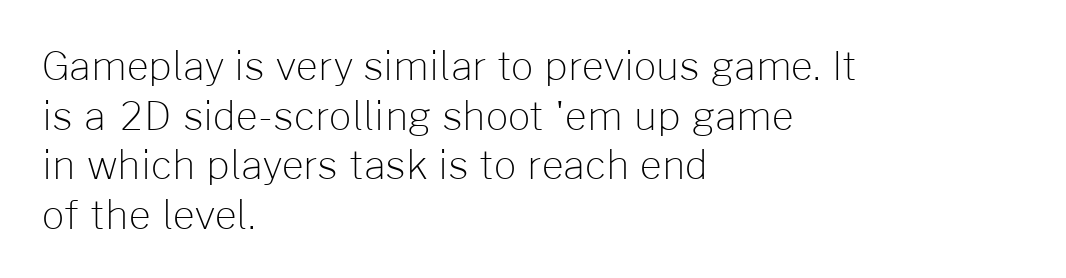
Q: Is the text bold? A: No.
Q: Is the text italic (slanted)? A: No, it is upright.
Q: Is the typeface a serif or a sans-serif typeface? A: Sans-serif.
Q: Is the text underlined? A: No.
Q: How is the paragraph aligned? A: Left-aligned.
Q: Is the spacing between letters normal or unusually wide? A: Normal.
Q: Is the spacing between lines tight, normal or loose? A: Normal.
Q: Width (condensed, normal, or wide)? A: Normal.
Q: Stroke contrast? A: Low.
Q: x-height? A: Medium.
Q: Monospaced? A: No.
